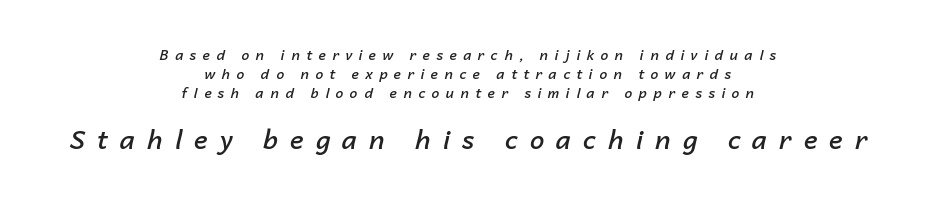
The image shows 26 px text type, italic (leaning right); set centered, normal line spacing (1.34x), unusually wide letter spacing (+0.46 em), not underlined; the second (bottom) block is 1.86x larger.
